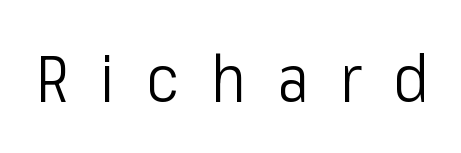
{"serif": "no", "italic": "no", "bold": "no", "weight": "light", "width": "condensed", "stroke_contrast": "low", "x_height": "medium", "monospaced": "no", "underline": "no", "letter_spacing": "wide", "letter_spacing_em": 0.48, "glyph_px": 65}
